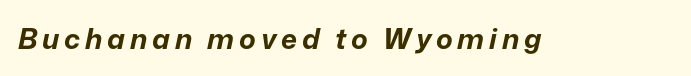
The letters advance in unequal steps, a hallmark of proportional type. When letters slant like this, we call the style italic. Caption: bold face, heavy strokes. Quick note: underline off.
